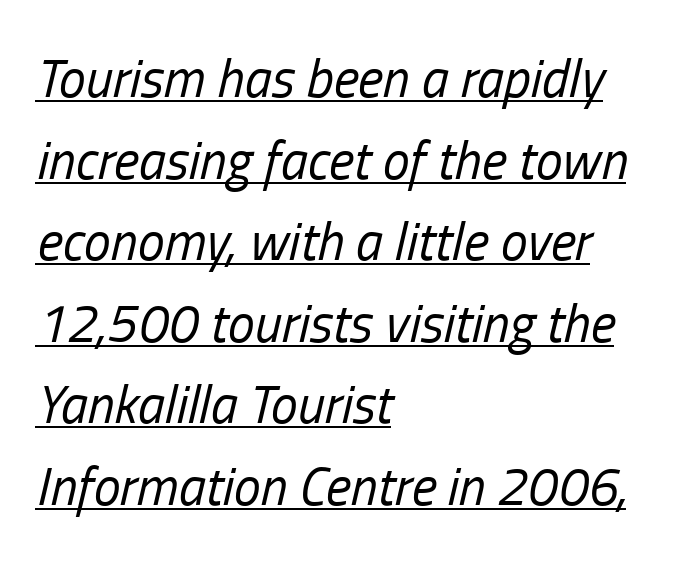
{"italic": "yes", "lean": "right", "slant_degrees": 13, "bold": "no", "weight": "regular", "width": "condensed", "stroke_contrast": "low", "x_height": "medium", "monospaced": "no", "underline": "yes", "align": "left", "line_spacing": "normal", "line_spacing_ratio": 1.51, "letter_spacing": "normal", "letter_spacing_em": 0.0, "glyph_px": 54}
